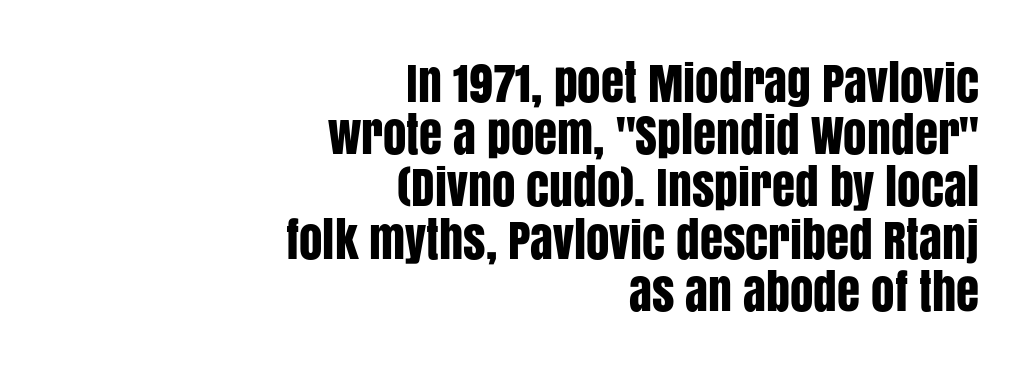
The image shows 47 px condensed sans-serif type, upright; set right-aligned, tight line spacing (1.11x), normal letter spacing, not underlined; low stroke contrast and a large x-height.
